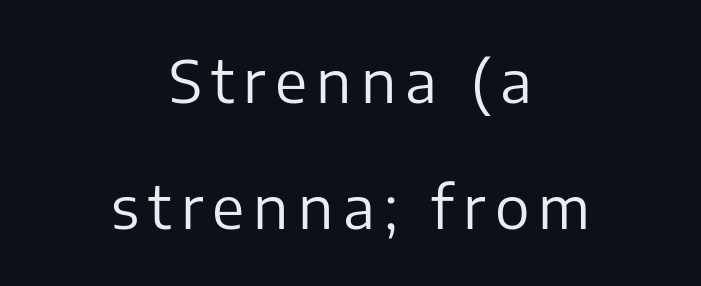
Q: Is the text bold? A: No.
Q: Is the text italic (slanted)? A: No, it is upright.
Q: Is the typeface a serif or a sans-serif typeface? A: Sans-serif.
Q: Is the text underlined? A: No.
Q: How is the paragraph aligned? A: Centered.
Q: Is the spacing between lines tight, normal or loose? A: Loose.
Q: Width (condensed, normal, or wide)? A: Normal.
Q: Stroke contrast? A: Low.
Q: x-height? A: Medium.
Q: Monospaced? A: No.
